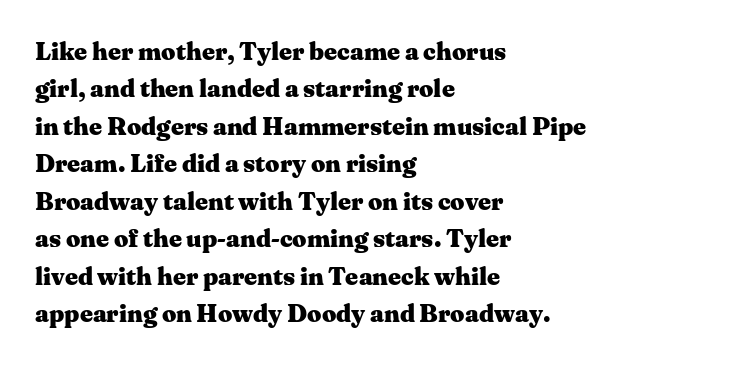
Baseline-to-baseline distance is the conventional proportion of letter height. The typesetter chose a ragged-right arrangement here. The zone under the glyphs is completely vacant. Typesetter's note: full bold, strokes at maximum text heaviness. In terms of posture, this sample is upright. The horizontal fit of the characters is conventional and even.
